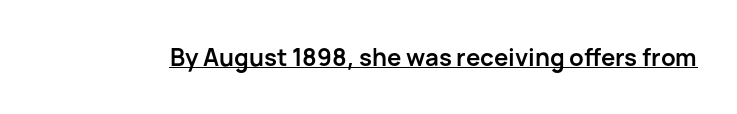
Students, observe the line beneath the letters — that is underlining. Upright lettering throughout. Summary of weight: heavy, a full bold. Here the glyphs are tracked normally, forming tight word shapes.
